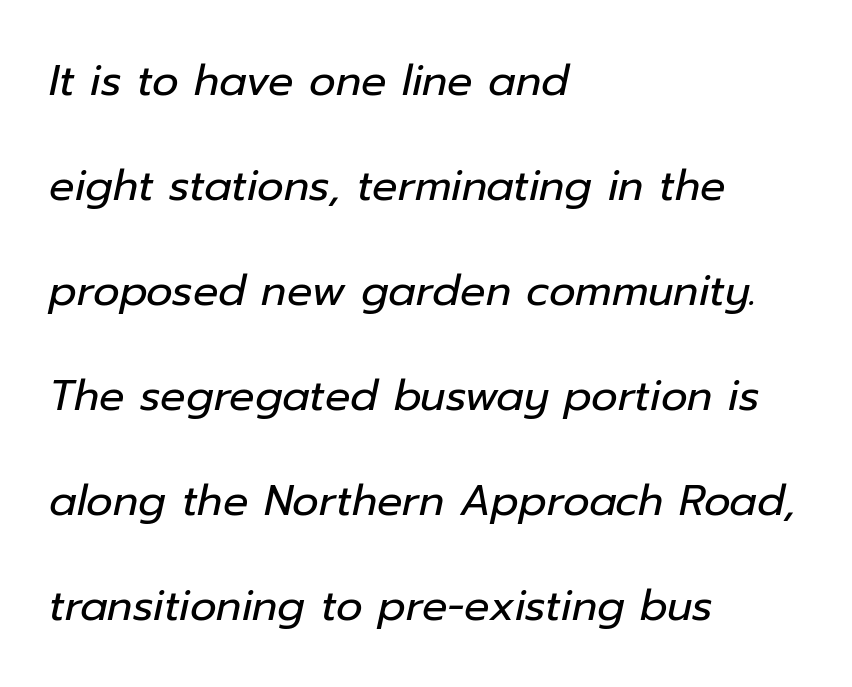
{"italic": "yes", "lean": "right", "slant_degrees": 12, "bold": "no", "weight": "regular", "width": "normal", "stroke_contrast": "low", "x_height": "medium", "monospaced": "no", "underline": "no", "align": "left", "line_spacing": "loose", "line_spacing_ratio": 2.5, "letter_spacing": "normal", "letter_spacing_em": 0.0, "glyph_px": 42}
